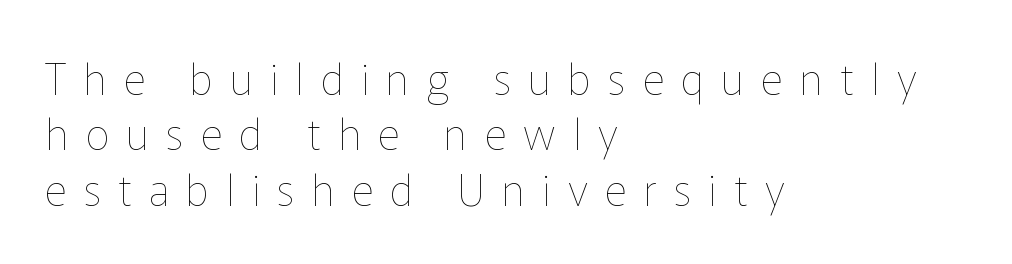
{"italic": "no", "bold": "no", "weight": "thin", "width": "normal", "stroke_contrast": "low", "x_height": "medium", "monospaced": "no", "underline": "no", "align": "left", "line_spacing": "normal", "line_spacing_ratio": 1.29, "letter_spacing": "wide", "letter_spacing_em": 0.4, "glyph_px": 43}
